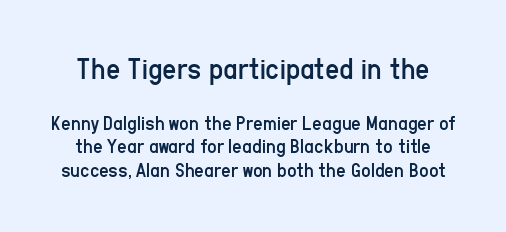
These lines are composed in type without serifs. Successive baselines arrive quickly, one right under another. The strip under each line holds only bare page. The face used here is proportionally spaced, like ordinary book or web type.
